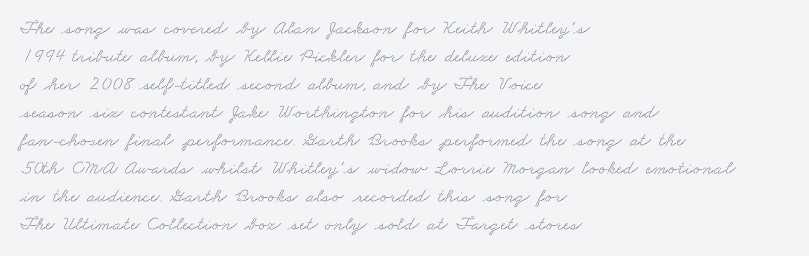
Bare-footed words on every line. Evenly set lines give the paragraph a standard silhouette. Glyph-to-glyph distance matches everyday printed text. Teacher's note: observe the even left margin — that is flush-left alignment.
